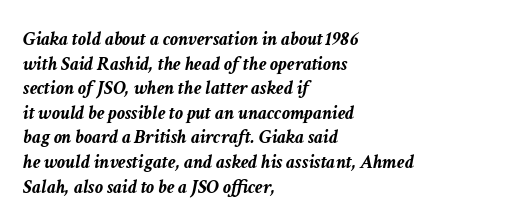
Q: Is the text bold? A: Yes.
Q: Is the text italic (slanted)? A: Yes, it leans right by about 11 degrees.
Q: Is the text underlined? A: No.
Q: How is the paragraph aligned? A: Left-aligned.
Q: Is the spacing between letters normal or unusually wide? A: Normal.
